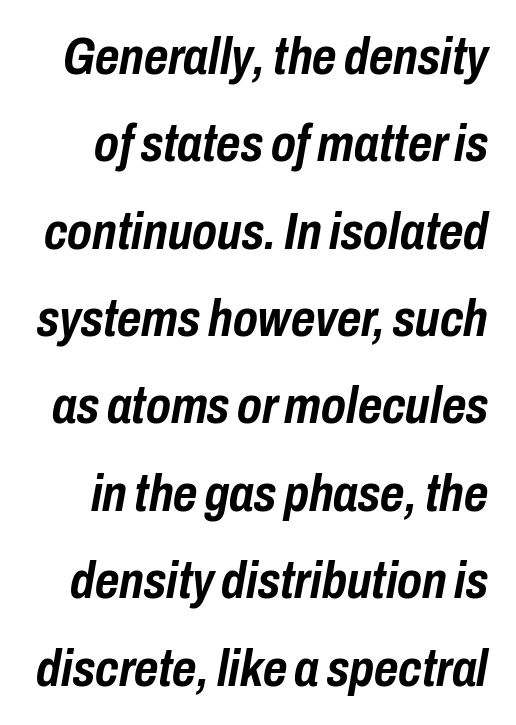
{"italic": "yes", "lean": "right", "slant_degrees": 10, "bold": "yes", "weight": "semibold", "width": "condensed", "stroke_contrast": "low", "x_height": "medium", "monospaced": "no", "underline": "no", "line_spacing": "normal", "line_spacing_ratio": 1.68, "letter_spacing": "normal", "letter_spacing_em": 0.0, "glyph_px": 52}
